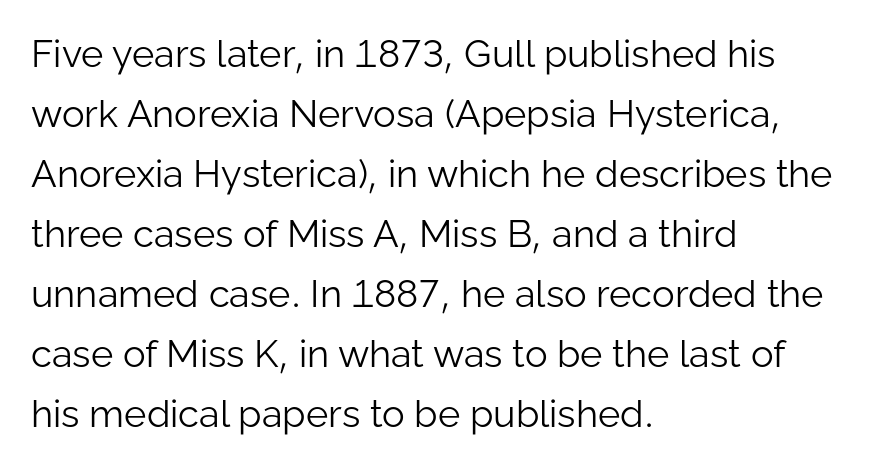
{"serif": "no", "italic": "no", "bold": "no", "weight": "light", "width": "normal", "stroke_contrast": "low", "x_height": "medium", "monospaced": "no", "underline": "no", "align": "left", "line_spacing": "normal", "line_spacing_ratio": 1.58, "letter_spacing": "normal", "letter_spacing_em": 0.0, "glyph_px": 38}
